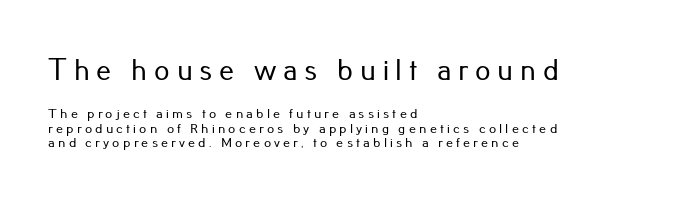
The image shows 30 px sans-serif type, upright; set left-aligned, tight line spacing (1.04x), unusually wide letter spacing (+0.23 em), not underlined; the first (top) block is 2.14x larger; low stroke contrast and a small x-height.
